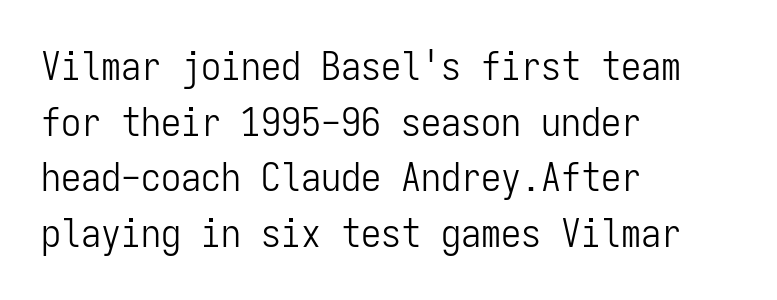
The image shows 40 px light, condensed sans-serif type, upright, monospaced; set left-aligned, normal line spacing (1.39x), normal letter spacing, not underlined; low stroke contrast and a medium x-height.
